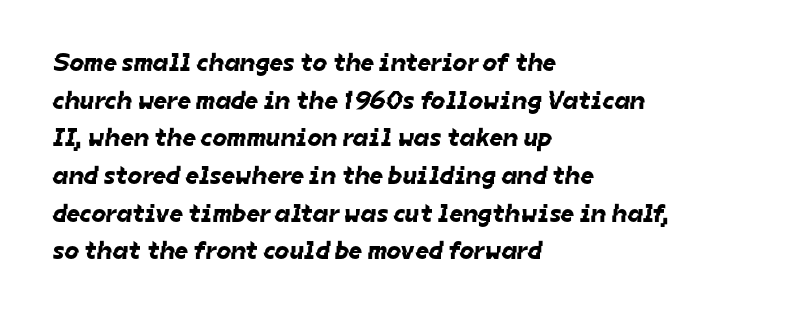
Q: Is the text underlined? A: No.
Q: How is the paragraph aligned? A: Left-aligned.
Q: Is the spacing between letters normal or unusually wide? A: Normal.
Q: Is the spacing between lines tight, normal or loose? A: Normal.
